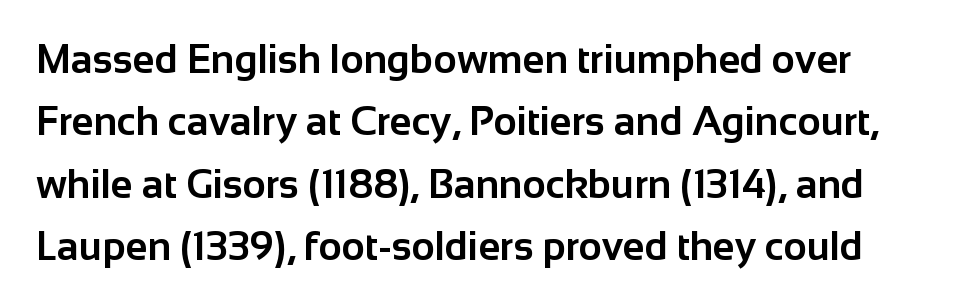
The image shows 40 px bold sans-serif type, upright; set normal line spacing (1.56x), normal letter spacing, not underlined; low stroke contrast and a medium x-height.
